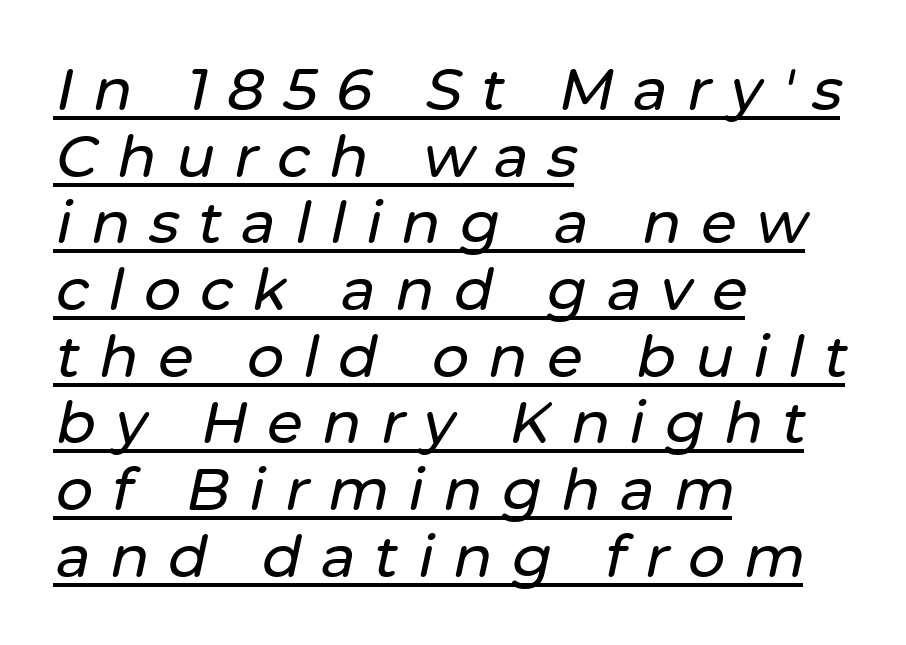
{"italic": "yes", "lean": "right", "slant_degrees": 12, "width": "normal", "stroke_contrast": "low", "x_height": "medium", "monospaced": "no", "underline": "yes", "align": "left", "line_spacing": "tight", "line_spacing_ratio": 1.15, "letter_spacing": "wide", "letter_spacing_em": 0.33, "glyph_px": 58}
